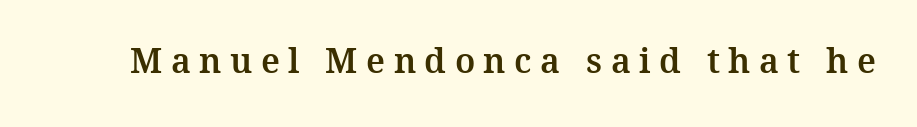
The image shows 34 px serif type, upright; set unusually wide letter spacing (+0.25 em), not underlined; medium stroke contrast and a medium x-height.
